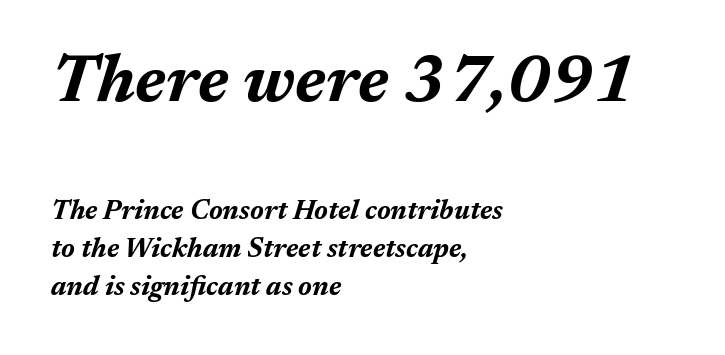
Q: Is the text bold? A: Yes.
Q: Is the text italic (slanted)? A: Yes, it leans right by about 17 degrees.
Q: Is the text underlined? A: No.
Q: How is the paragraph aligned? A: Left-aligned.
Q: Is the spacing between letters normal or unusually wide? A: Normal.
Q: Is the spacing between lines tight, normal or loose? A: Normal.
Q: Which block of text is set in a larger size, the first (top) or the second (bottom)? A: The first (top) one.
Q: Width (condensed, normal, or wide)? A: Normal.
Q: Stroke contrast? A: Medium.
Q: x-height? A: Medium.
Q: Monospaced? A: No.
